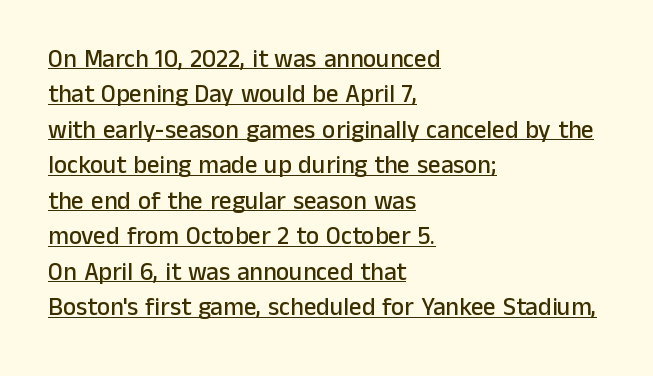
Q: Is the text italic (slanted)? A: No, it is upright.
Q: Is the text underlined? A: Yes.
Q: How is the paragraph aligned? A: Left-aligned.
Q: Is the spacing between letters normal or unusually wide? A: Normal.
Q: Is the spacing between lines tight, normal or loose? A: Normal.
